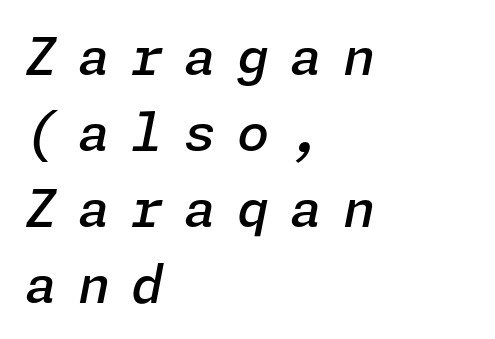
{"italic": "yes", "lean": "right", "slant_degrees": 11, "bold": "semi", "weight": "semibold", "width": "normal", "stroke_contrast": "low", "x_height": "medium", "underline": "no", "align": "left", "line_spacing": "normal", "line_spacing_ratio": 1.46, "letter_spacing": "wide", "letter_spacing_em": 0.4, "glyph_px": 52}
